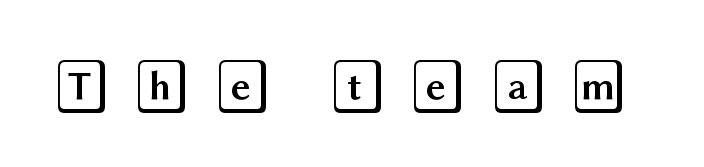
It's the straight-up-and-down kind of type. Honestly, the letter spacing is so wide it's the main thing you notice. Anything drawn beneath the words? Only blank space.
